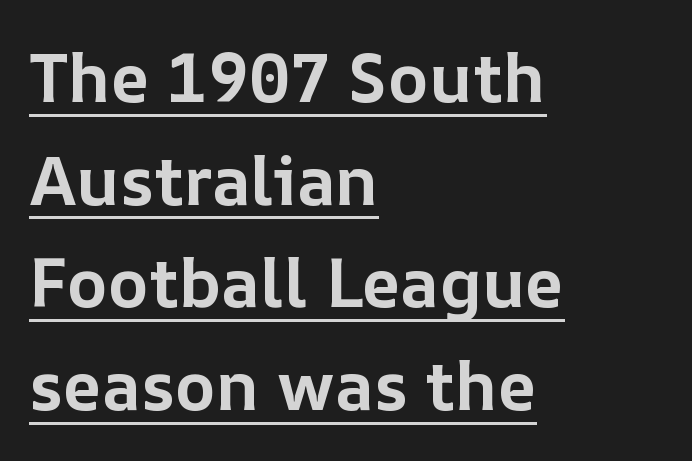
Bold? Absolutely — the strokes are thick and heavy. This block has exactly the height ordinary leading produces. Compared with a centered layout, this one pins lines to the left instead. The rendering uses natural spacing where letterforms have individual widths. Compared with undecorated copy, this sample adds a rule below the words.
